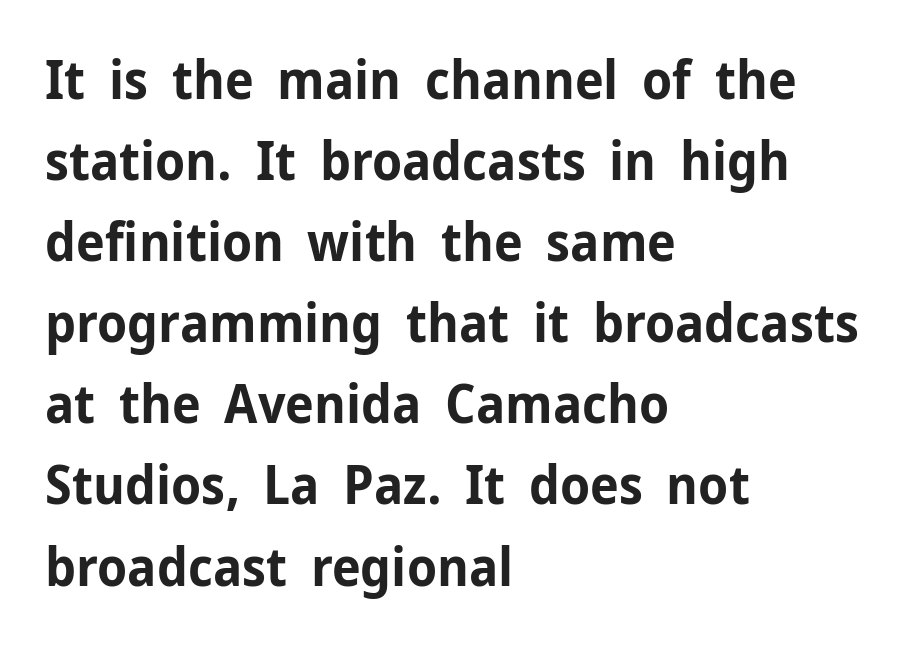
{"serif": "no", "italic": "no", "bold": "yes", "weight": "bold", "width": "normal", "stroke_contrast": "low", "x_height": "medium", "monospaced": "no", "underline": "no", "align": "left", "line_spacing": "normal", "line_spacing_ratio": 1.53, "letter_spacing": "normal", "letter_spacing_em": 0.0, "glyph_px": 53}
